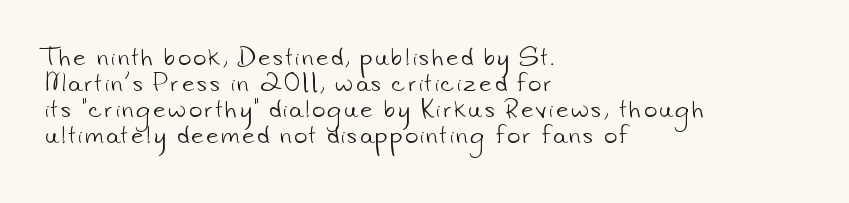
Q: Is the text bold? A: No.
Q: Is the text underlined? A: No.
Q: How is the paragraph aligned? A: Left-aligned.
